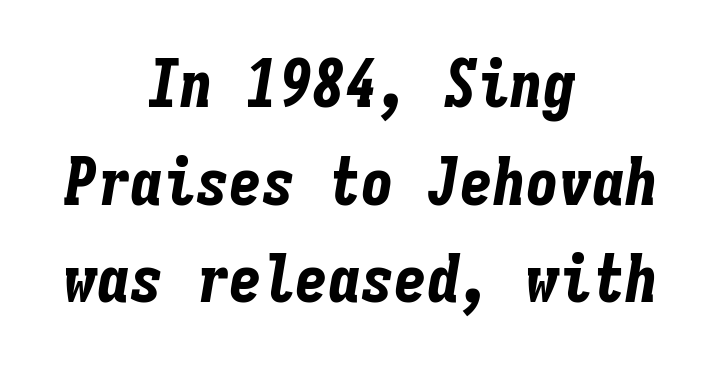
{"italic": "yes", "lean": "right", "slant_degrees": 9, "bold": "yes", "weight": "bold", "width": "condensed", "stroke_contrast": "low", "x_height": "medium", "monospaced": "yes", "underline": "no", "align": "center", "line_spacing": "normal", "line_spacing_ratio": 1.48, "letter_spacing": "normal", "letter_spacing_em": 0.0, "glyph_px": 66}
